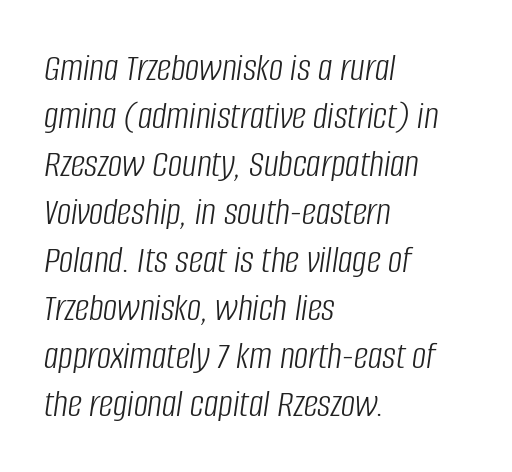
The image shows 40 px light, condensed type, italic (leaning right); set left-aligned, line spacing 1.2x, normal letter spacing, not underlined; low stroke contrast and a large x-height.
